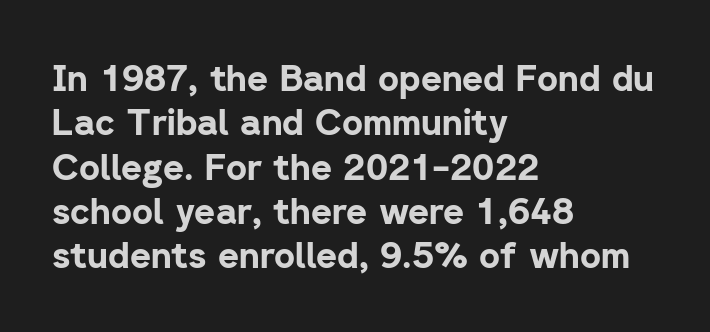
Q: Is the text bold? A: Yes.
Q: Is the text italic (slanted)? A: No, it is upright.
Q: Is the typeface a serif or a sans-serif typeface? A: Sans-serif.
Q: Is the text underlined? A: No.
Q: How is the paragraph aligned? A: Left-aligned.
Q: Is the spacing between letters normal or unusually wide? A: Normal.
Q: Width (condensed, normal, or wide)? A: Normal.
Q: Stroke contrast? A: Low.
Q: x-height? A: Medium.
Q: Monospaced? A: No.
